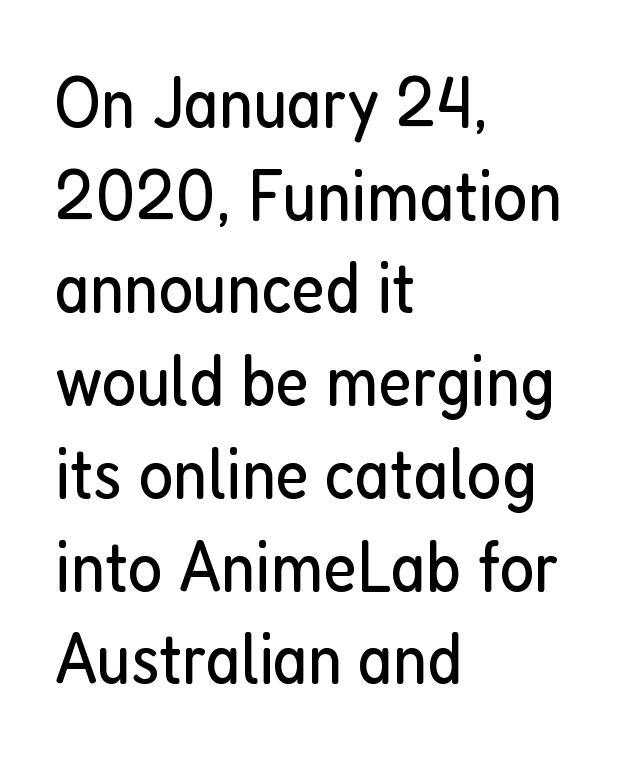
The rendering uses natural spacing where letterforms have individual widths. Leftover space on each line is placed entirely after the last word. Note: no serifs on the glyphs. Style check: upright.
